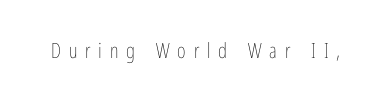
{"italic": "no", "bold": "no", "underline": "no", "letter_spacing": "wide", "letter_spacing_em": 0.37, "glyph_px": 21}
